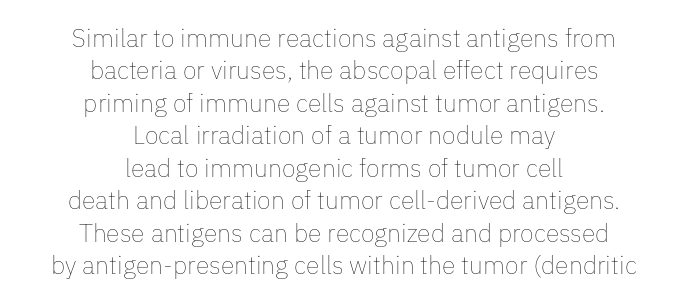
{"italic": "no", "bold": "no", "underline": "no", "align": "center", "line_spacing": "normal", "line_spacing_ratio": 1.3, "letter_spacing": "normal", "letter_spacing_em": 0.0, "glyph_px": 25}
